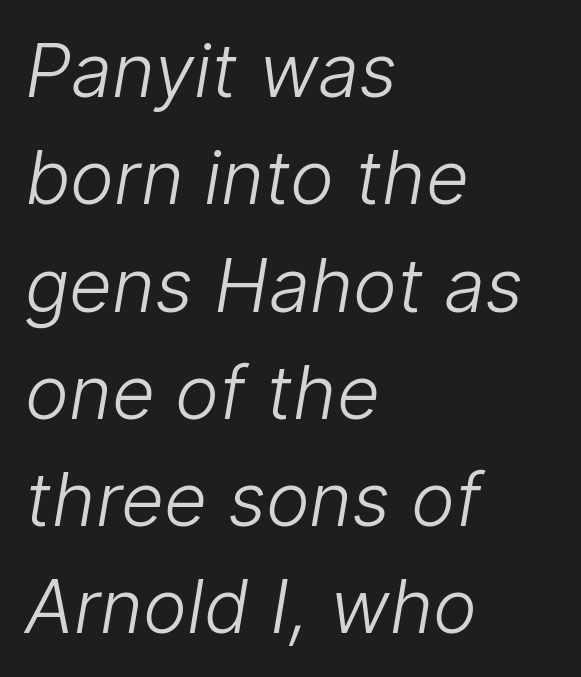
One-word summary of the alignment: left. What kind of face is this? One without serifs — a sans. The strokes are not fattened; the text isn't bold. Clear beneath every line of the passage.
